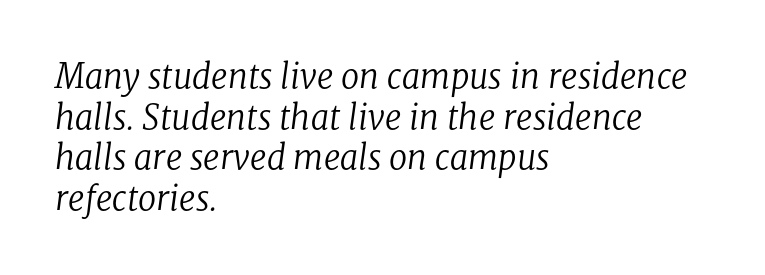
Observe the serifs anchoring each vertical stroke in this sample. A bare baseline throughout the passage. No letter is thick-stroked: the sample isn't bold. There is no visible air inserted between adjacent glyphs. Which margin do the lines hug? The left one — the right edge is uneven.
